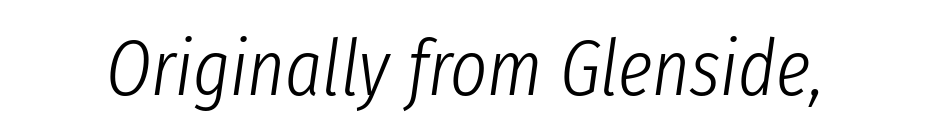
The letters advance in unequal steps, a hallmark of proportional type. Tracking value appears to be zero — textbook default spacing. Rule under the text: the space is simply empty. The face used here has a pronounced slope to its letters. The weight tops out at a normal text grade.
